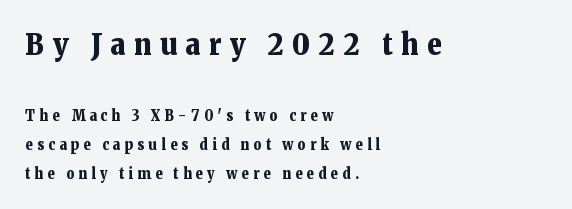
The image shows 30 px bold serif type, upright; set left-aligned, loose line spacing (1.91x), unusually wide letter spacing (+0.29 em), not underlined; the first (top) block is 2.0x larger; low stroke contrast and a medium x-height.
